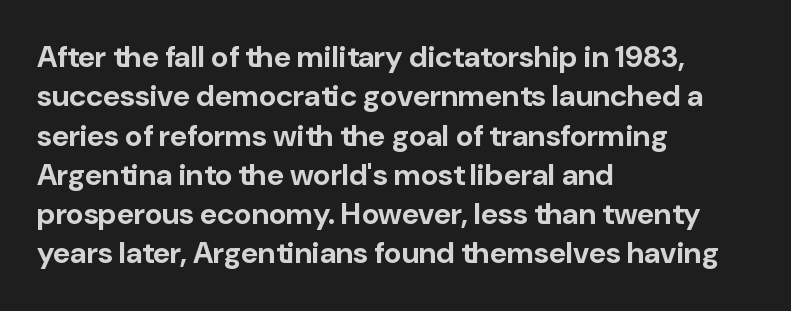
The image shows 30 px bold sans-serif type, upright; set left-aligned, normal line spacing (1.31x), normal letter spacing, not underlined; low stroke contrast and a medium x-height.
